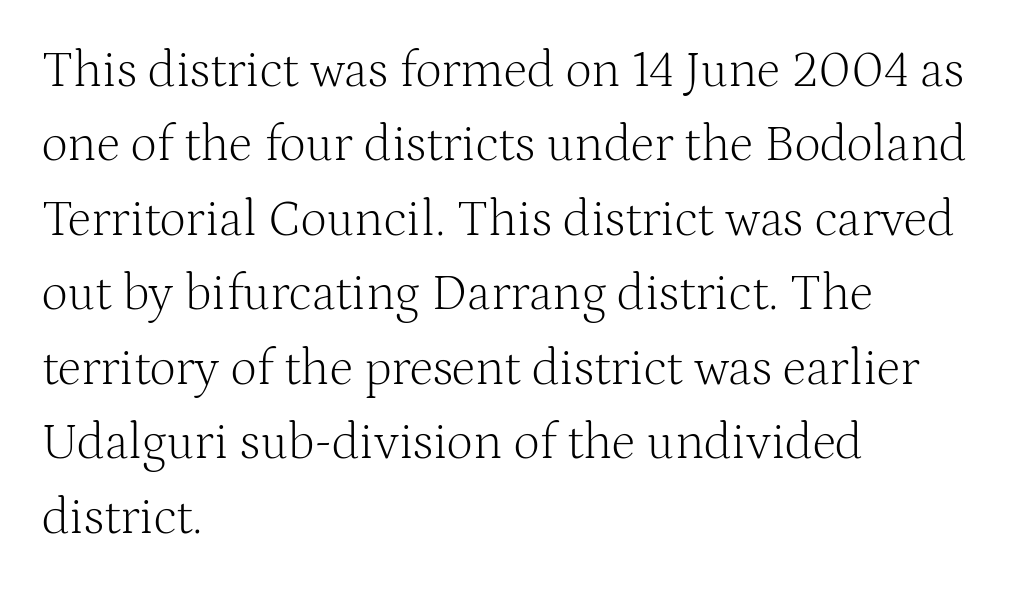
The image shows 51 px light serif type, upright; set left-aligned, normal line spacing (1.46x), normal letter spacing, not underlined; medium stroke contrast and a medium x-height.
